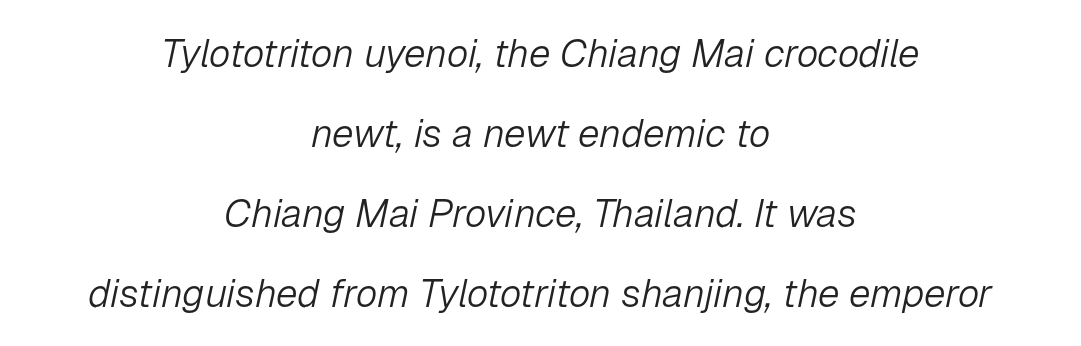
These glyphs show unthickened strokes, regular width or finer. Check the space under the baseline: it is left empty. You can tell it's italic because the verticals aren't actually vertical. Reading down the block, each line starts at a different indent, mirrored at its end.
